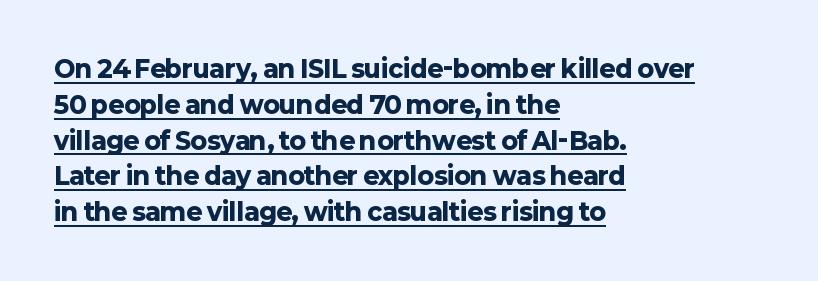
Q: Is the text bold? A: Yes.
Q: Is the text italic (slanted)? A: No, it is upright.
Q: Is the text underlined? A: Yes.
Q: How is the paragraph aligned? A: Left-aligned.
Q: Is the spacing between letters normal or unusually wide? A: Normal.
Q: Is the spacing between lines tight, normal or loose? A: Normal.
